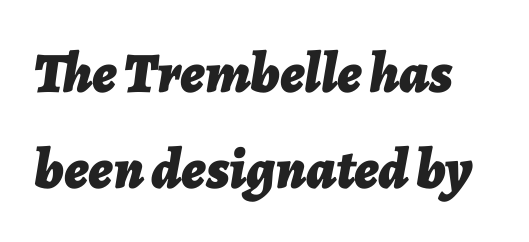
The image shows 57 px bold type, italic (leaning right); set normal line spacing (1.68x), normal letter spacing, not underlined; low stroke contrast and a medium x-height.
